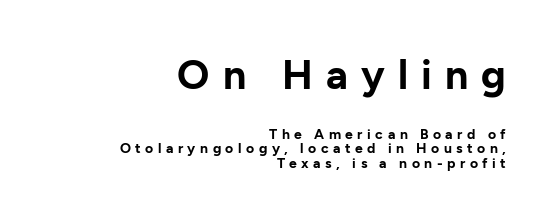
The image shows 41 px bold sans-serif type, upright; set right-aligned, tight line spacing (1.03x), unusually wide letter spacing (+0.32 em), not underlined; the first (top) block is 2.93x larger; low stroke contrast and a medium x-height.
